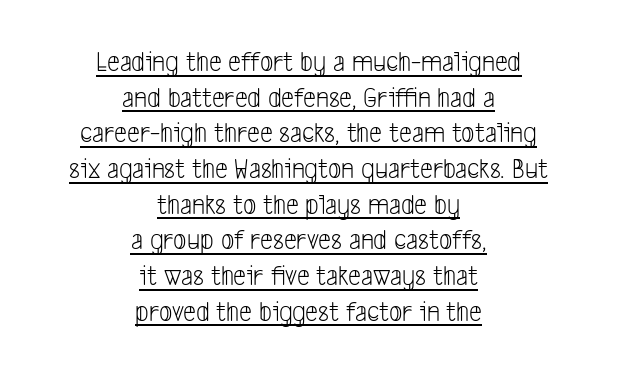
Q: Is the text bold? A: No.
Q: Is the typeface a serif or a sans-serif typeface? A: Sans-serif.
Q: Is the text underlined? A: Yes.
Q: How is the paragraph aligned? A: Centered.
Q: Is the spacing between letters normal or unusually wide? A: Normal.
Q: Width (condensed, normal, or wide)? A: Condensed.
Q: Stroke contrast? A: Low.
Q: x-height? A: Medium.
Q: Monospaced? A: No.
